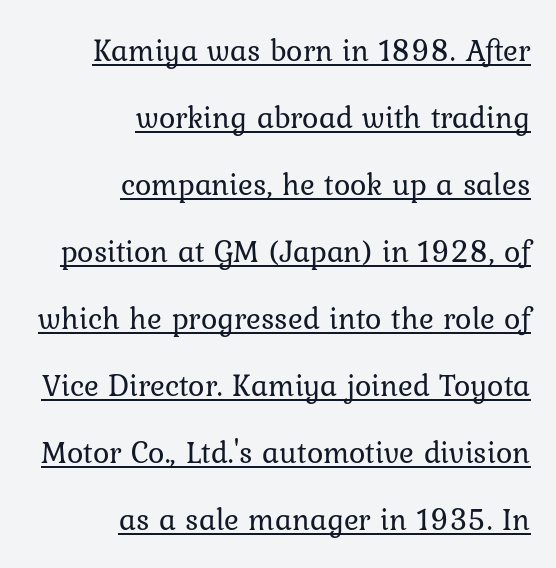
{"italic": "no", "bold": "no", "weight": "regular", "width": "normal", "stroke_contrast": "low", "x_height": "medium", "monospaced": "no", "underline": "yes", "align": "right", "line_spacing": "loose", "line_spacing_ratio": 2.16, "letter_spacing": "normal", "letter_spacing_em": 0.0, "glyph_px": 31}
